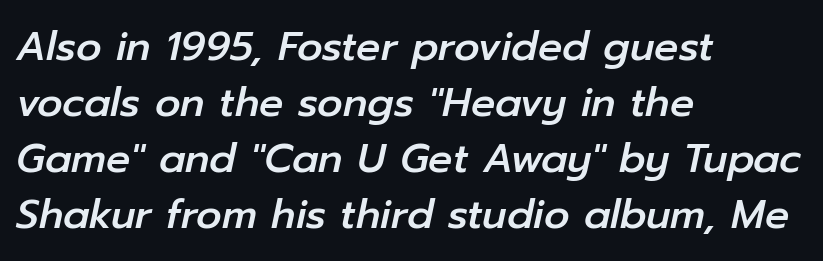
Q: Is the text italic (slanted)? A: Yes, it leans right by about 12 degrees.
Q: Is the text underlined? A: No.
Q: How is the paragraph aligned? A: Left-aligned.
Q: Is the spacing between letters normal or unusually wide? A: Normal.
Q: Is the spacing between lines tight, normal or loose? A: Normal.
Q: Width (condensed, normal, or wide)? A: Normal.
Q: Stroke contrast? A: Low.
Q: x-height? A: Medium.
Q: Monospaced? A: No.
